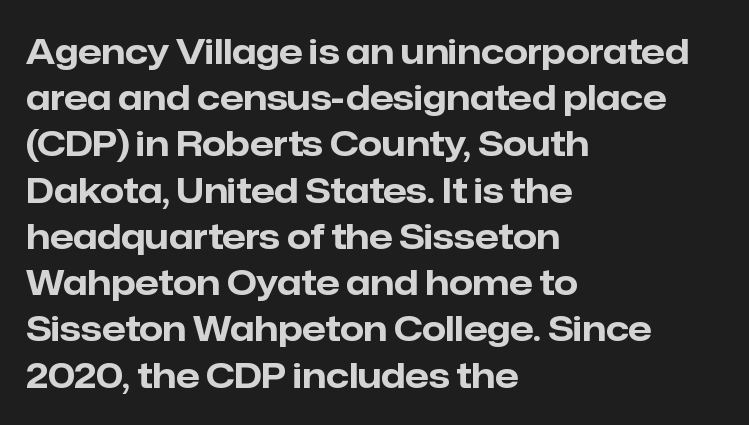
The image shows 34 px bold sans-serif type, upright; set left-aligned, normal line spacing (1.36x), normal letter spacing, not underlined; low stroke contrast and a medium x-height.
